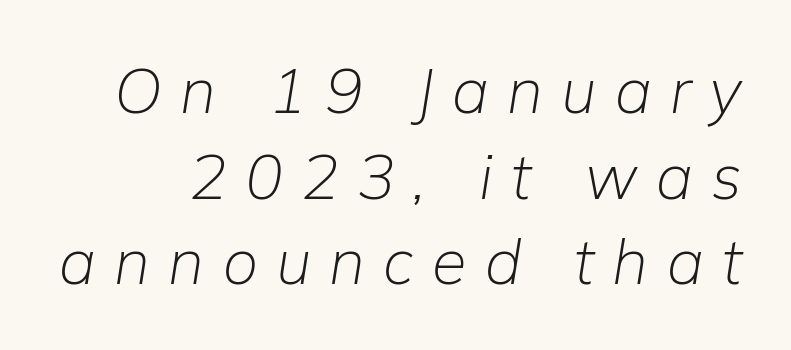
Q: Is the text bold? A: No.
Q: Is the text italic (slanted)? A: Yes, it leans right by about 9 degrees.
Q: Is the text underlined? A: No.
Q: Is the spacing between letters normal or unusually wide? A: Unusually wide.
Q: Is the spacing between lines tight, normal or loose? A: Normal.
Q: Width (condensed, normal, or wide)? A: Normal.
Q: Stroke contrast? A: Low.
Q: x-height? A: Medium.
Q: Monospaced? A: No.
